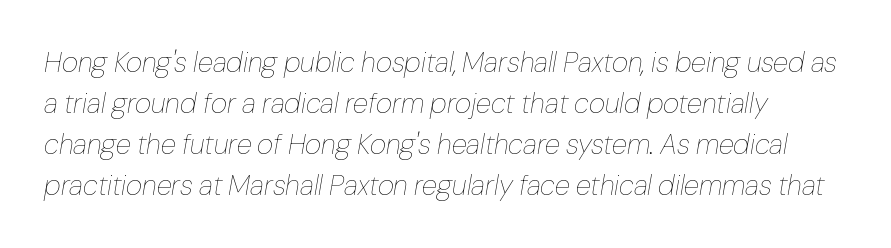
The strip under each line holds only bare page. Looking at the ascenders, they clearly lean. There is no visible air inserted between adjacent glyphs. Regarding leading, the lines here are spaced in the standard way. Varying glyph widths throughout — classic text-font behaviour. Heft: none added — not bold.
